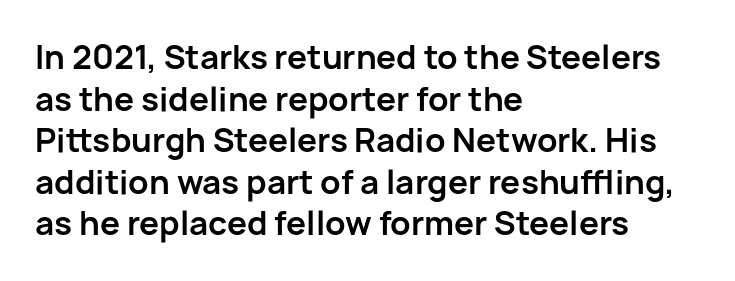
{"serif": "no", "italic": "no", "bold": "yes", "weight": "bold", "width": "normal", "stroke_contrast": "low", "x_height": "medium", "monospaced": "no", "underline": "no", "align": "left", "line_spacing": "normal", "line_spacing_ratio": 1.3, "letter_spacing": "normal", "letter_spacing_em": 0.0, "glyph_px": 32}
